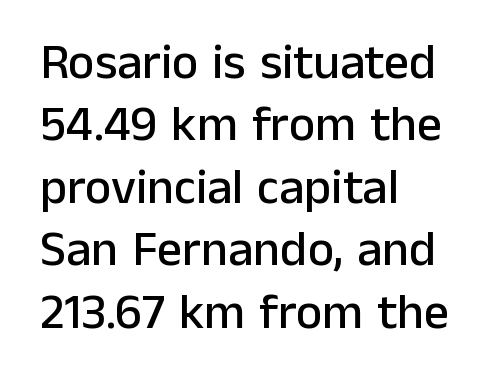
The image shows 50 px sans-serif type, upright; set left-aligned, normal line spacing (1.25x), normal letter spacing, not underlined; low stroke contrast and a medium x-height.
